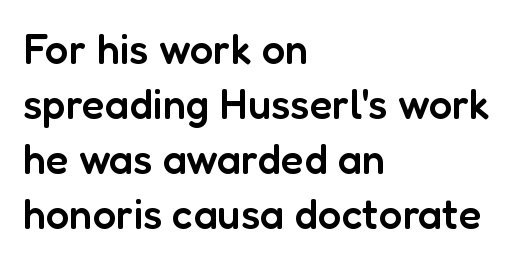
{"serif": "no", "italic": "no", "bold": "semi", "weight": "semibold", "width": "normal", "stroke_contrast": "low", "x_height": "medium", "monospaced": "no", "underline": "no", "align": "left", "line_spacing": "normal", "line_spacing_ratio": 1.31, "letter_spacing": "normal", "letter_spacing_em": 0.0, "glyph_px": 42}
